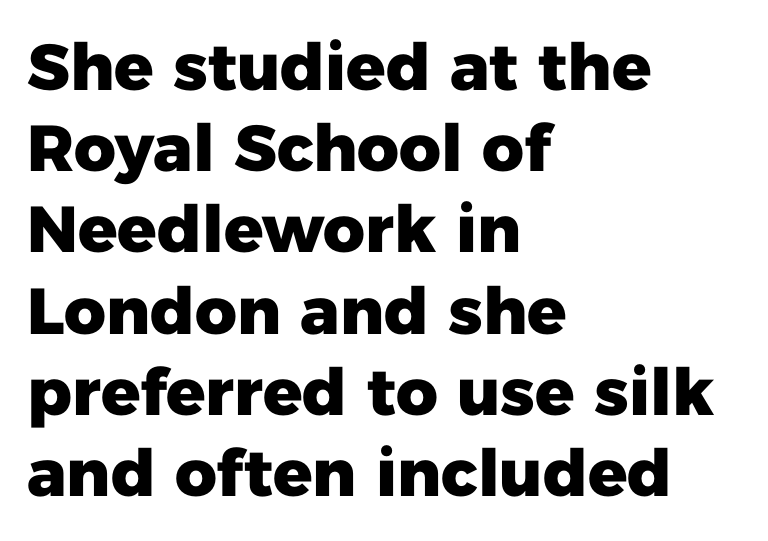
Letters rest on an invisible, unmarked baseline. This sample uses a sans-serif face. Students, this is bold: see how much ink each stroke carries. Horizontally, the lines are justified to the leading edge only.
